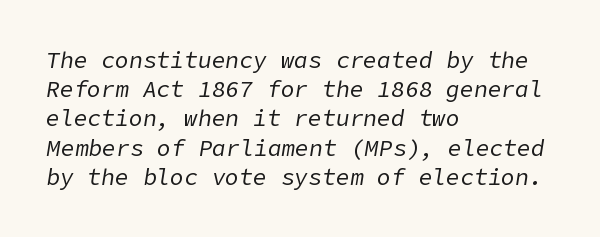
Line starts are locked; line ends wander. Letters rest on an invisible, unmarked baseline. Between one letter and the next there's only the usual sliver of space. The letters are slanted; this is an italic face. Leading matches the norm, producing a regular column.
